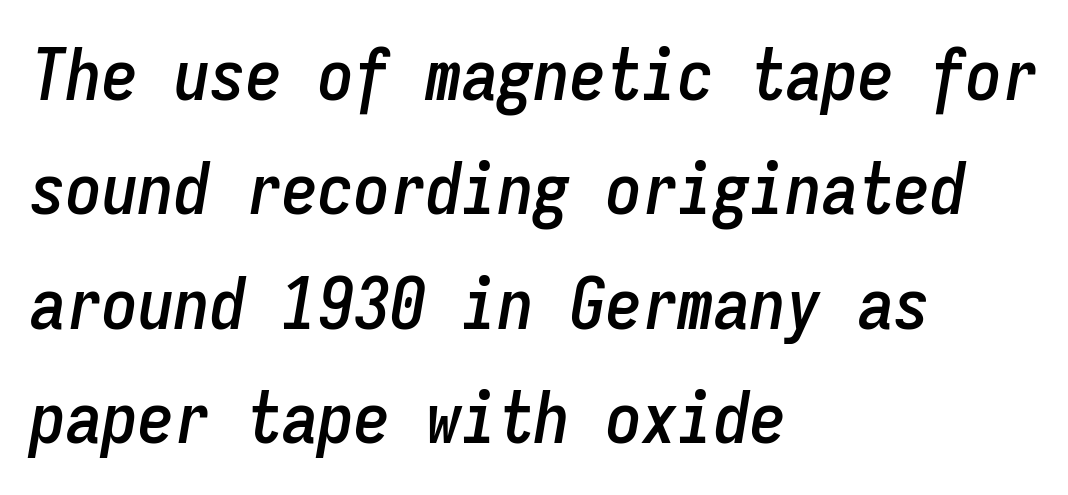
{"italic": "yes", "lean": "right", "slant_degrees": 9, "width": "condensed", "stroke_contrast": "low", "x_height": "medium", "monospaced": "yes", "underline": "no", "align": "left", "line_spacing": "normal", "line_spacing_ratio": 1.59, "letter_spacing": "normal", "letter_spacing_em": 0.0, "glyph_px": 72}
